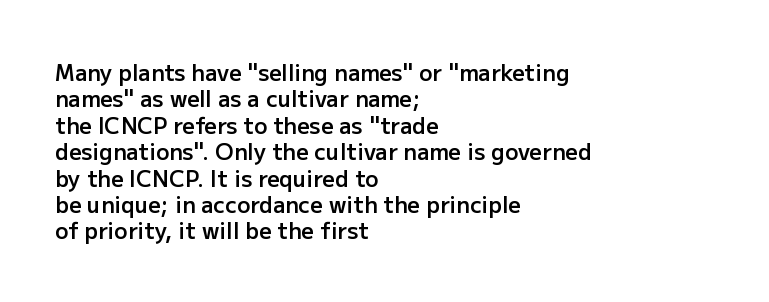
In terms of posture, this sample is upright. Does the copy run flush right? No — it runs flush left. Each word holds together tightly as a unit, with standard inter-letter gaps. Just letters on the line, the space beneath them empty. On the weight axis this lands at semibold, roughly 600.
